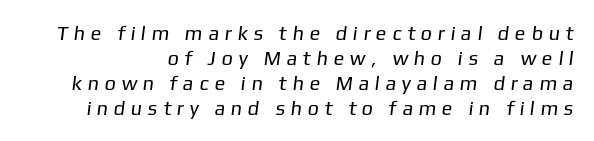
{"bold": "no", "underline": "no", "line_spacing": "normal", "line_spacing_ratio": 1.25, "letter_spacing": "wide", "letter_spacing_em": 0.28, "glyph_px": 20}
